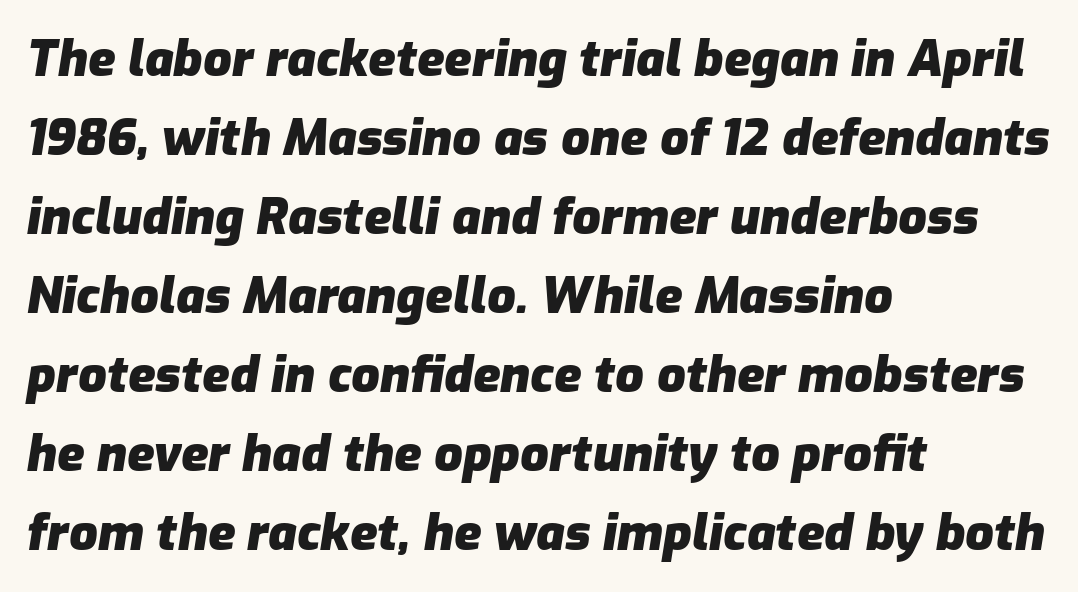
The typography opts for an oblique posture over an upright one. Vertical spacing — default. Look at the stroke-to-counter ratio: heavy, a bold. Visually the block forms a straight wall on the left and a jagged coastline on the right.
